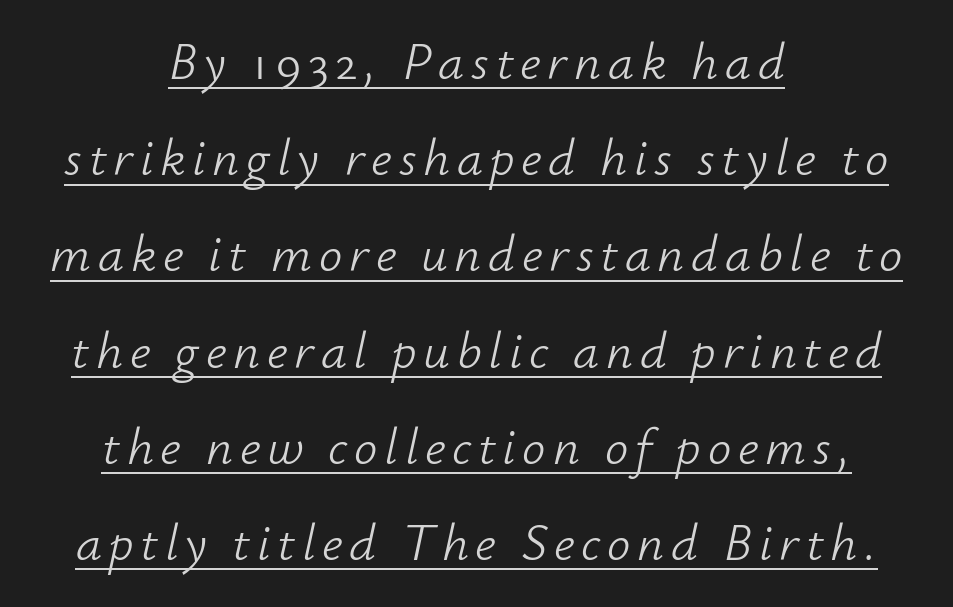
Q: Is the text bold? A: No.
Q: Is the text italic (slanted)? A: Yes, it leans right by about 12 degrees.
Q: Is the text underlined? A: Yes.
Q: How is the paragraph aligned? A: Centered.
Q: Width (condensed, normal, or wide)? A: Normal.
Q: Stroke contrast? A: Low.
Q: x-height? A: Small.
Q: Monospaced? A: No.
